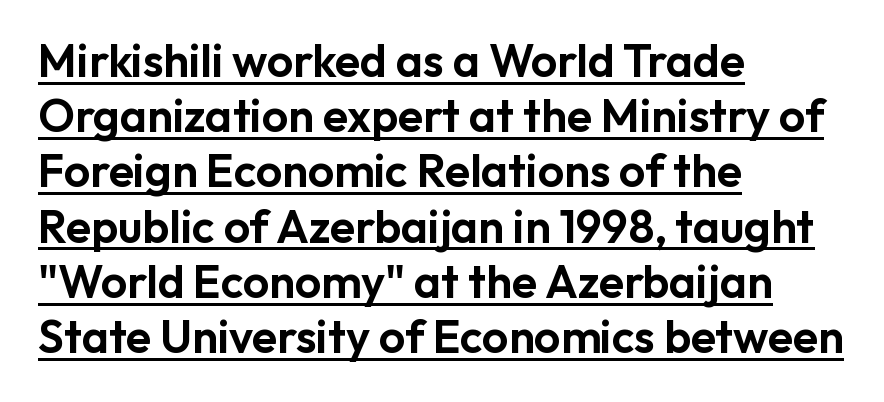
The image shows 46 px sans-serif type, upright; set left-aligned, line spacing 1.2x, normal letter spacing, underlined; low stroke contrast and a medium x-height.
